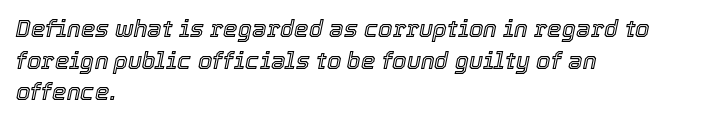
These lines keep a tight, regular rhythm from letter to letter. The lines are quadded left. Clear beneath every line of the passage. A typesetter would call this leading conventional body-copy spacing.
